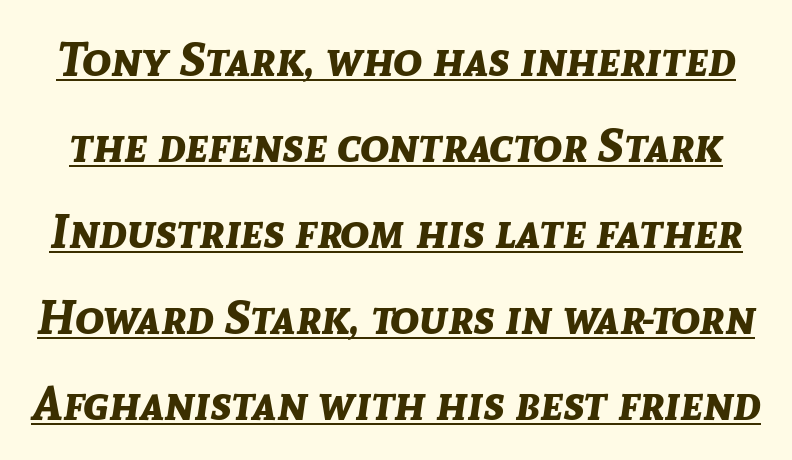
{"italic": "yes", "lean": "right", "slant_degrees": 8, "bold": "yes", "weight": "bold", "width": "normal", "stroke_contrast": "low", "x_height": "medium", "monospaced": "no", "underline": "yes", "line_spacing_ratio": 1.79, "letter_spacing": "normal", "letter_spacing_em": 0.0, "glyph_px": 48}
